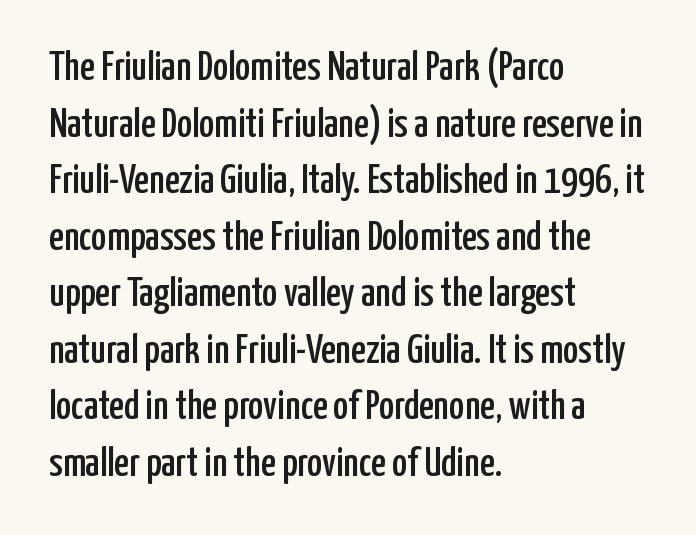
The image shows 41 px condensed sans-serif type, upright; set left-aligned, normal line spacing (1.38x), normal letter spacing, not underlined; low stroke contrast and a medium x-height.
